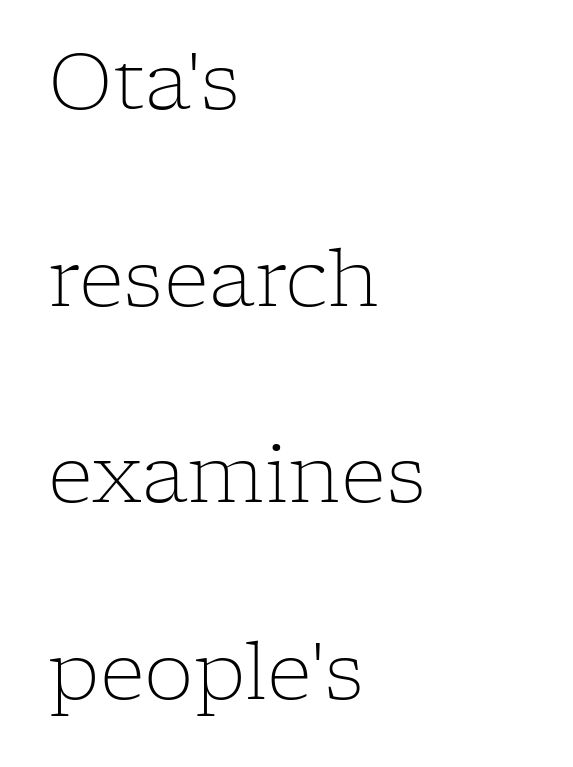
The image shows 79 px light serif type, upright; set left-aligned, loose line spacing (2.49x), normal letter spacing, not underlined; low stroke contrast and a medium x-height.
